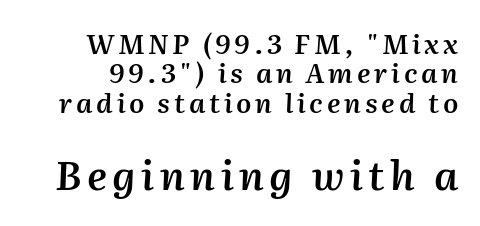
Q: Is the text bold? A: Semi-bold.
Q: Is the text italic (slanted)? A: Yes, it leans right by about 2 degrees.
Q: Is the text underlined? A: No.
Q: Is the spacing between lines tight, normal or loose? A: Tight.
Q: Which block of text is set in a larger size, the first (top) or the second (bottom)? A: The second (bottom) one.
Q: Width (condensed, normal, or wide)? A: Normal.
Q: Stroke contrast? A: Medium.
Q: x-height? A: Medium.
Q: Monospaced? A: No.
